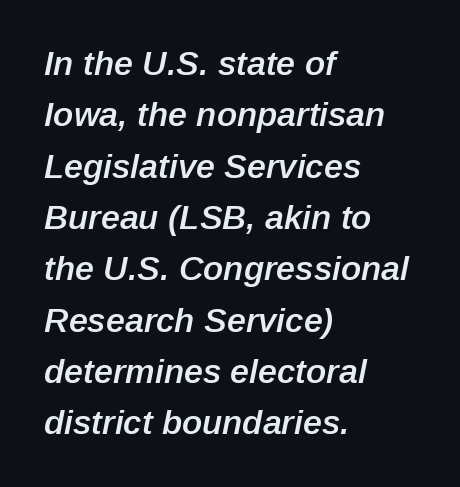
Stems and bowls a touch heavier than normal — semibold. Leading: standard. Tall strokes in this sample are angled rather than plumb. Short note: letters normally spaced. These lines are rendered in a variable-pitch font. A classic flush-left, rag-right setting is used for this passage.
